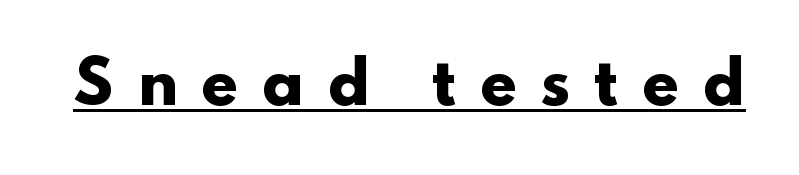
Varying glyph widths throughout — classic text-font behaviour. Plenty of ink on the page — the face is bold. Students, note that the glyphs here are deliberately spaced far apart. You can see a thin bar hugging the bottom of the glyphs.
